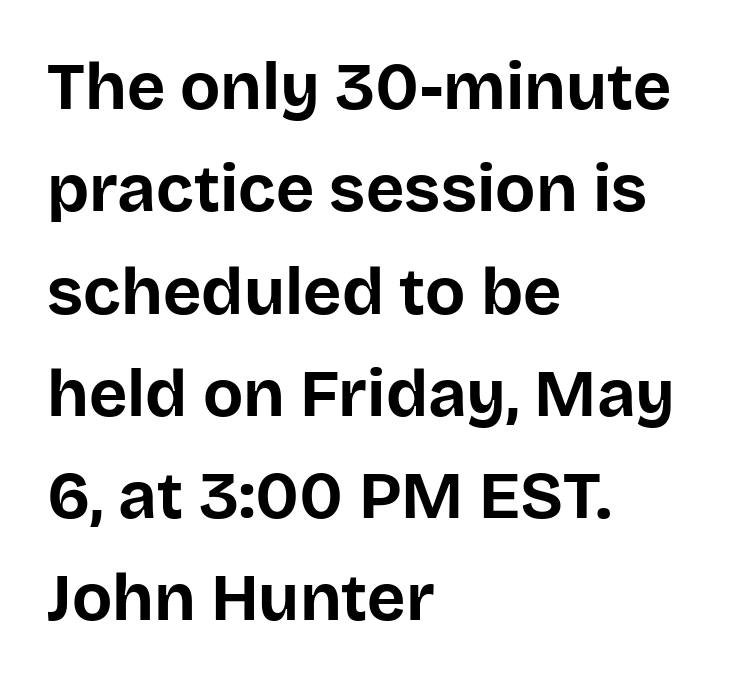
I'd describe the lettering as bold — thick and assertive. Does the copy run flush right? No — it runs flush left. The letters stand upright; this is a roman face. The horizontal fit of the characters is conventional and even. The passage shown stacks its lines at a standard gap. This rendering employs a face without finishing strokes, i.e., a sans-serif.
